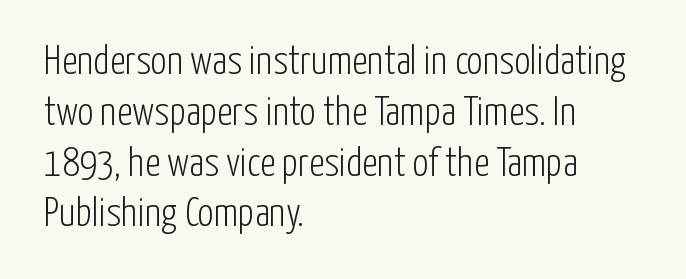
Where is the straight margin? On the left. Short note: letters normally spaced. Does the leading feel generous? No, just average. The font's upright variant was chosen for this text. Unmarked baselines from the first word to the last. Stroke terminals: plain, sans-serif.
